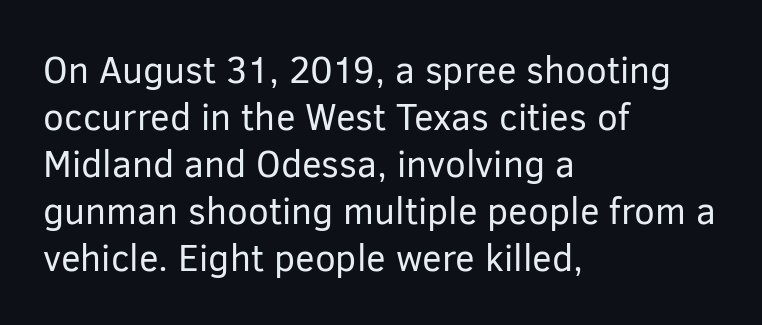
Q: Is the text bold? A: No.
Q: Is the text italic (slanted)? A: No, it is upright.
Q: Is the typeface a serif or a sans-serif typeface? A: Sans-serif.
Q: Is the text underlined? A: No.
Q: How is the paragraph aligned? A: Left-aligned.
Q: Is the spacing between letters normal or unusually wide? A: Normal.
Q: Is the spacing between lines tight, normal or loose? A: Normal.
Q: Width (condensed, normal, or wide)? A: Normal.
Q: Stroke contrast? A: Low.
Q: x-height? A: Medium.
Q: Monospaced? A: No.
